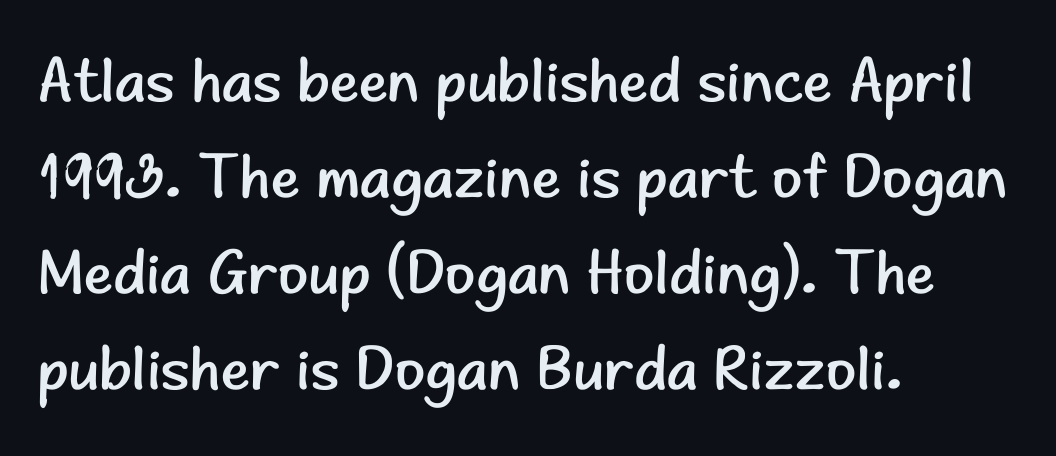
The passage shown is typed in a proportional face where columns would drift. Characters follow at the spacing the type designer built in. The paragraph shown leans on its left margin. Words float on clear page, feet unadorned.
